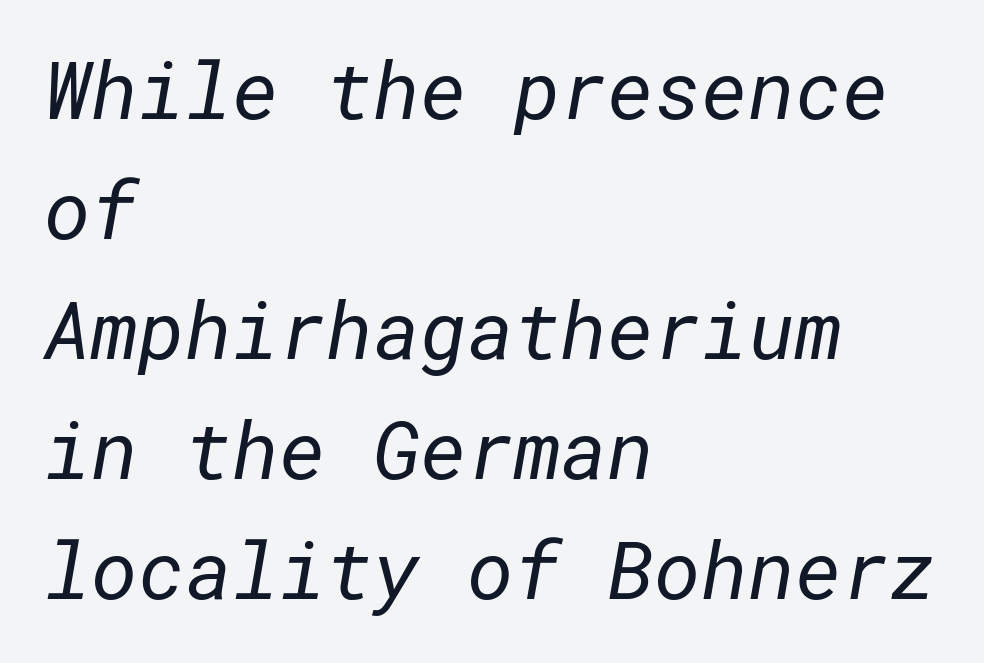
Q: Is the text bold? A: No.
Q: Is the typeface a serif or a sans-serif typeface? A: Sans-serif.
Q: Is the text underlined? A: No.
Q: How is the paragraph aligned? A: Left-aligned.
Q: Is the spacing between letters normal or unusually wide? A: Normal.
Q: Is the spacing between lines tight, normal or loose? A: Normal.
Q: Width (condensed, normal, or wide)? A: Normal.
Q: Stroke contrast? A: Low.
Q: x-height? A: Medium.
